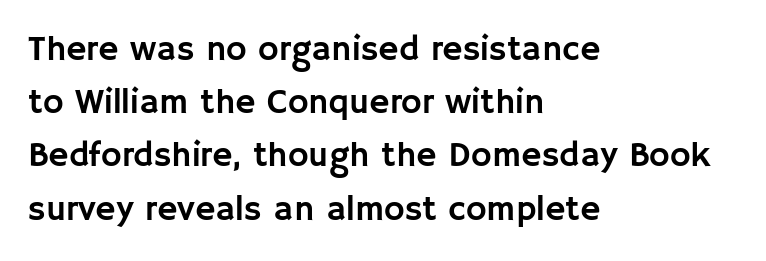
{"serif": "no", "italic": "no", "width": "normal", "stroke_contrast": "low", "x_height": "large", "monospaced": "no", "underline": "no", "align": "left", "line_spacing": "normal", "line_spacing_ratio": 1.52, "letter_spacing": "normal", "letter_spacing_em": 0.0, "glyph_px": 35}
